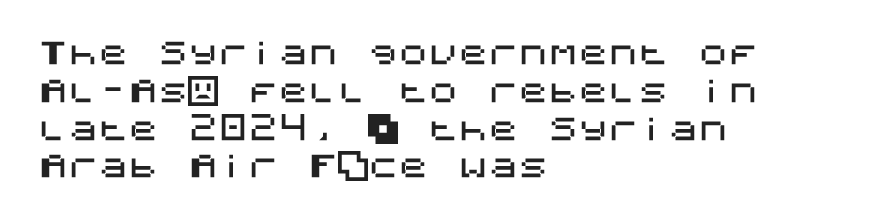
{"serif": "no", "italic": "no", "width": "normal", "stroke_contrast": "medium", "x_height": "large", "underline": "no", "align": "left", "line_spacing": "normal", "line_spacing_ratio": 1.26, "letter_spacing": "normal", "letter_spacing_em": 0.0, "glyph_px": 30}
